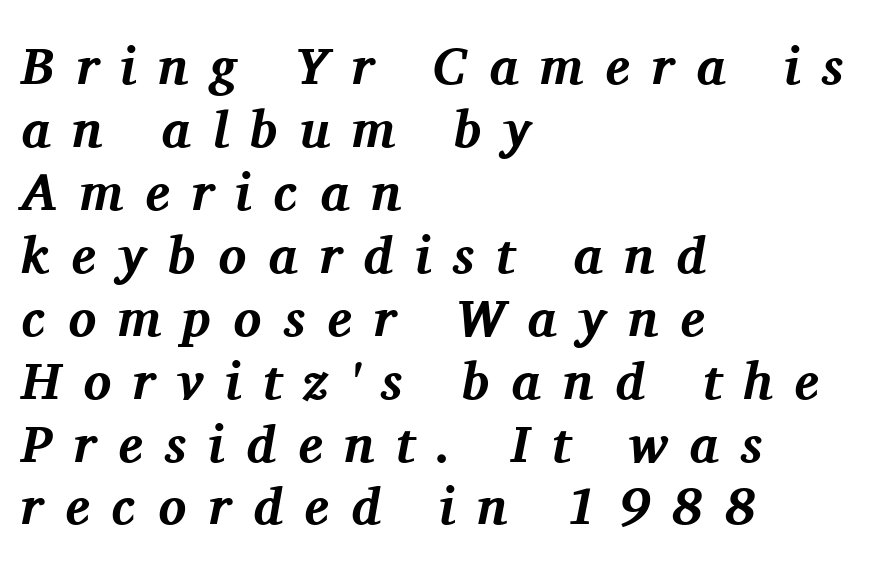
Tracking here is generous; glyphs stand well apart from one another. Emphasis-style slanted type is in use. Quick note: underline off. Typographically, this falls in the serif category. One-word summary of the alignment: left.
